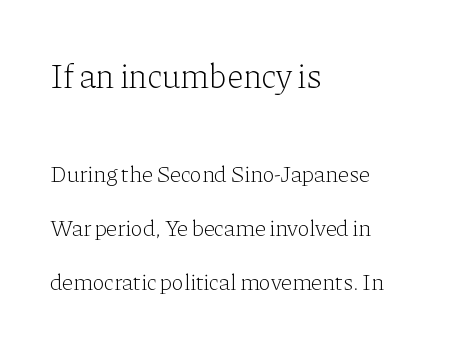
No italicization has been applied; the sample stays upright. The gaps between neighbouring characters are ordinary and unremarkable. Is the stroke heavy? The answer is a plain regular-or-lighter. The passage shown begins with its larger block and ends with its smaller one. A typesetter would call this proportional, since set widths differ per character. Airy leading.
